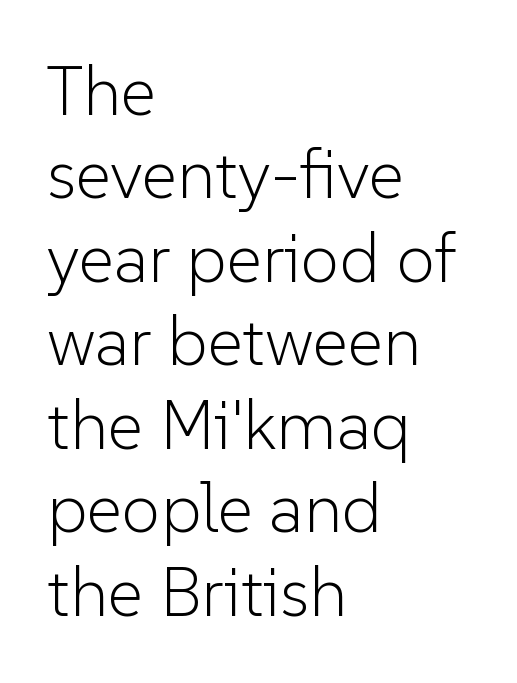
{"serif": "no", "italic": "no", "bold": "no", "weight": "light", "width": "normal", "stroke_contrast": "low", "x_height": "medium", "monospaced": "no", "underline": "no", "align": "left", "line_spacing_ratio": 1.21, "letter_spacing": "normal", "letter_spacing_em": 0.0, "glyph_px": 69}
